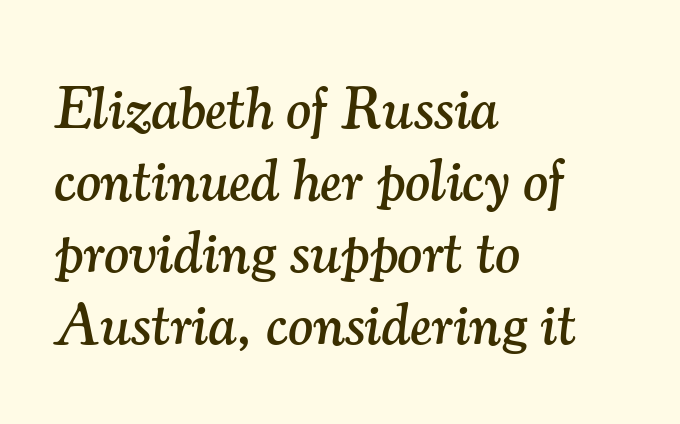
The image shows 59 px serif type, italic (leaning right); set left-aligned, line spacing 1.22x, normal letter spacing, not underlined; medium stroke contrast and a small x-height.
